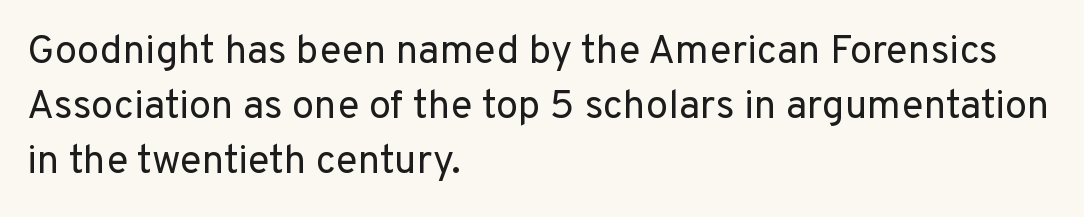
Q: Is the text bold? A: No.
Q: Is the text italic (slanted)? A: No, it is upright.
Q: Is the typeface a serif or a sans-serif typeface? A: Sans-serif.
Q: Is the text underlined? A: No.
Q: How is the paragraph aligned? A: Left-aligned.
Q: Is the spacing between letters normal or unusually wide? A: Normal.
Q: Is the spacing between lines tight, normal or loose? A: Normal.
Q: Width (condensed, normal, or wide)? A: Normal.
Q: Stroke contrast? A: Low.
Q: x-height? A: Medium.
Q: Monospaced? A: No.
